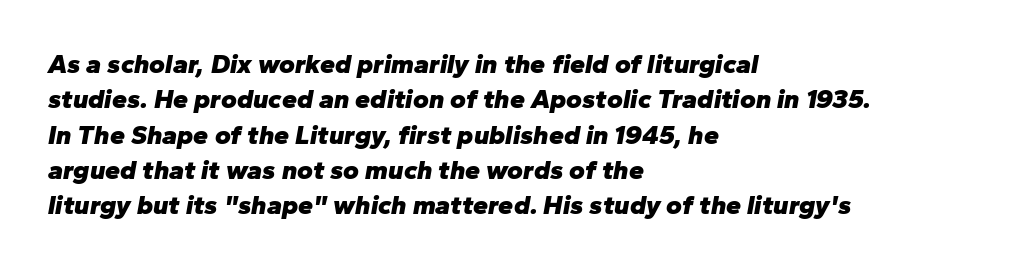
{"italic": "yes", "lean": "right", "slant_degrees": 10, "bold": "yes", "underline": "no", "align": "left", "line_spacing": "normal", "line_spacing_ratio": 1.31, "letter_spacing": "normal", "letter_spacing_em": 0.0, "glyph_px": 27}
